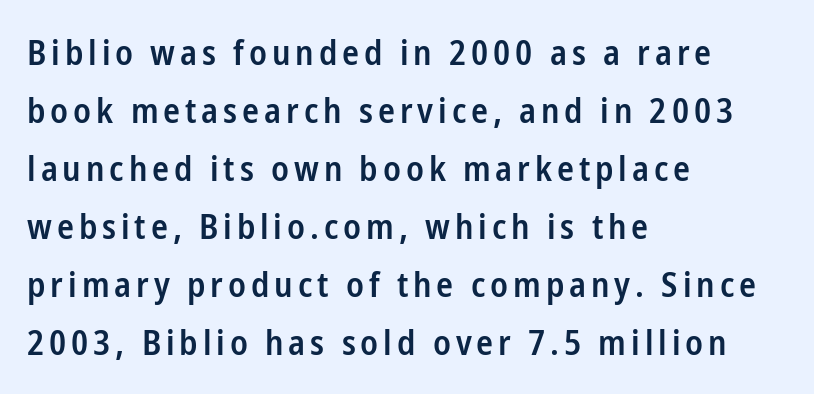
In terms of leading, this rendering sits right in the middle. The rendering shows plain stroke endings on the letterforms — a sans-serif design. Which margin do the lines hug? The left one — the right edge is uneven. Anything drawn beneath the words? Only blank space. Italic? Not at all — the glyphs are vertical. Looks like regular typesetting: each glyph gets only the width it needs.
